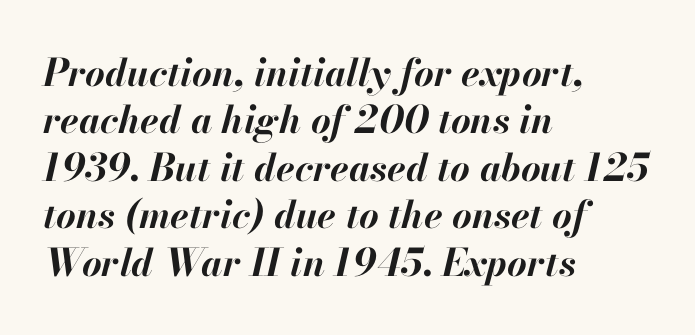
{"italic": "yes", "lean": "right", "slant_degrees": 13, "bold": "yes", "weight": "bold", "width": "normal", "stroke_contrast": "high", "x_height": "small", "monospaced": "no", "underline": "no", "align": "left", "line_spacing": "normal", "line_spacing_ratio": 1.25, "letter_spacing": "normal", "letter_spacing_em": 0.0, "glyph_px": 38}
